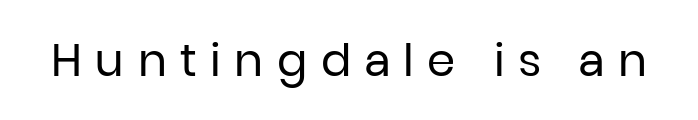
The image shows 45 px regular-weight sans-serif type, upright; set unusually wide letter spacing (+0.3 em), not underlined; low stroke contrast and a medium x-height.
